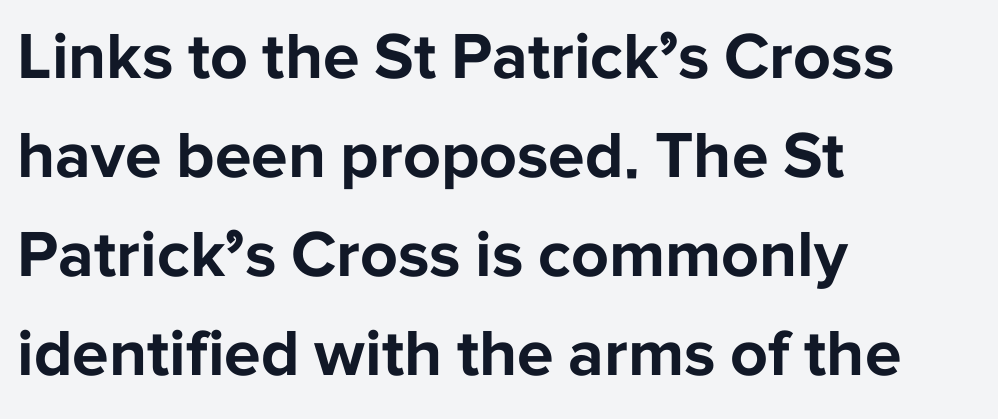
The space directly below the letters is spotless. Heavy-handed strokes throughout: this text is bold. Default kerning and tracking; the words read as compact shapes. Characters remain perfectly vertical along every line. Line starts are locked; line ends wander. The glyphs in this specimen are sans serif.
